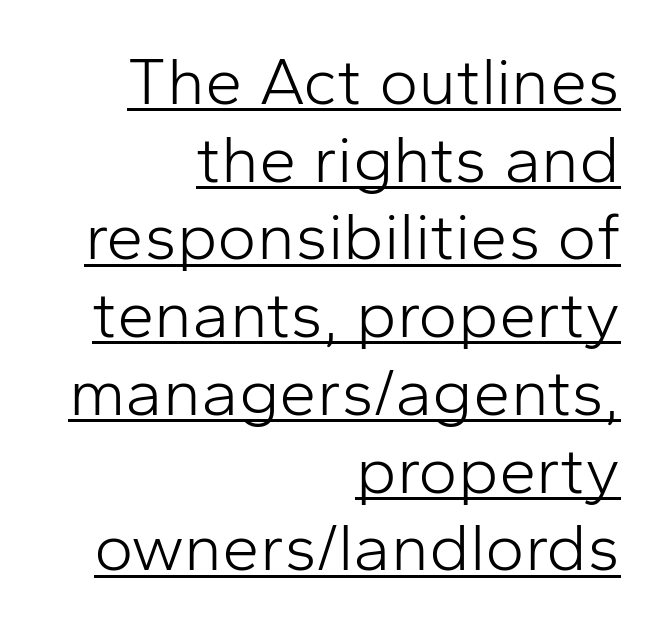
Q: Is the text bold? A: No.
Q: Is the text italic (slanted)? A: No, it is upright.
Q: Is the typeface a serif or a sans-serif typeface? A: Sans-serif.
Q: Is the text underlined? A: Yes.
Q: How is the paragraph aligned? A: Right-aligned.
Q: Is the spacing between letters normal or unusually wide? A: Normal.
Q: Width (condensed, normal, or wide)? A: Normal.
Q: Stroke contrast? A: Low.
Q: x-height? A: Medium.
Q: Monospaced? A: No.
